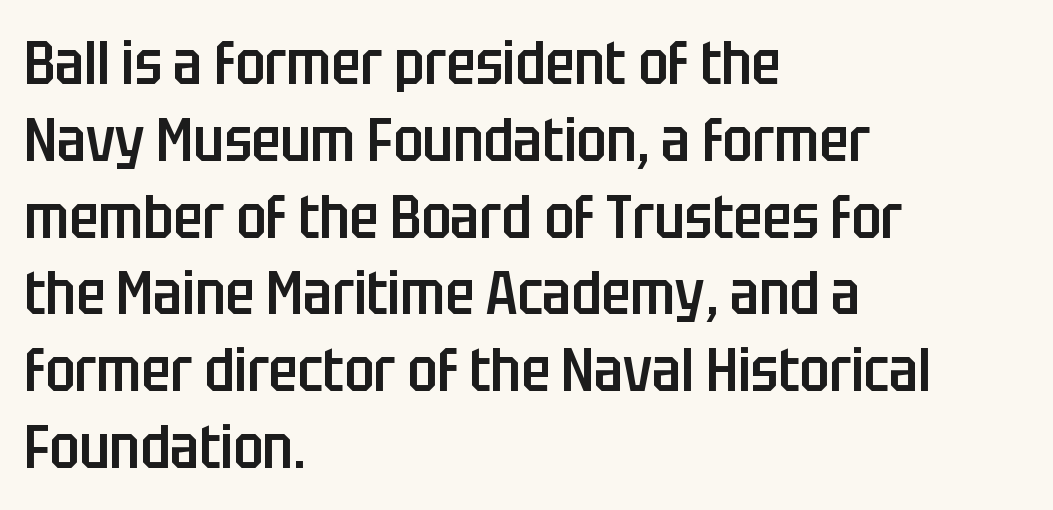
Q: Is the text bold? A: Semi-bold.
Q: Is the text italic (slanted)? A: No, it is upright.
Q: Is the typeface a serif or a sans-serif typeface? A: Sans-serif.
Q: Is the text underlined? A: No.
Q: How is the paragraph aligned? A: Left-aligned.
Q: Is the spacing between letters normal or unusually wide? A: Normal.
Q: Is the spacing between lines tight, normal or loose? A: Normal.
Q: Width (condensed, normal, or wide)? A: Condensed.
Q: Stroke contrast? A: Low.
Q: x-height? A: Large.
Q: Monospaced? A: No.
